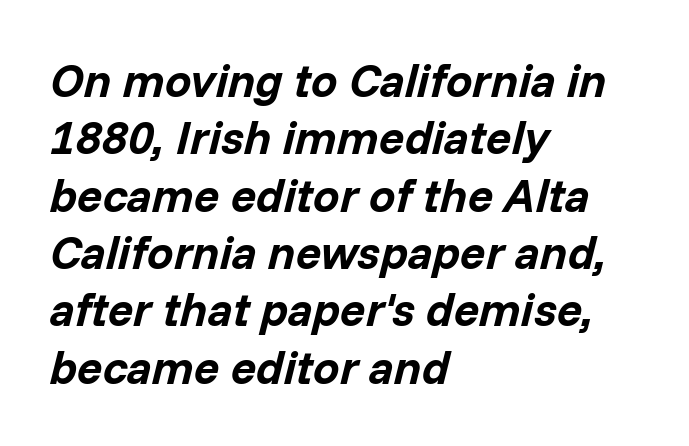
{"italic": "yes", "lean": "right", "slant_degrees": 14, "bold": "yes", "weight": "bold", "width": "normal", "stroke_contrast": "low", "x_height": "medium", "monospaced": "no", "underline": "no", "align": "left", "line_spacing_ratio": 1.22, "letter_spacing": "normal", "letter_spacing_em": 0.0, "glyph_px": 47}
